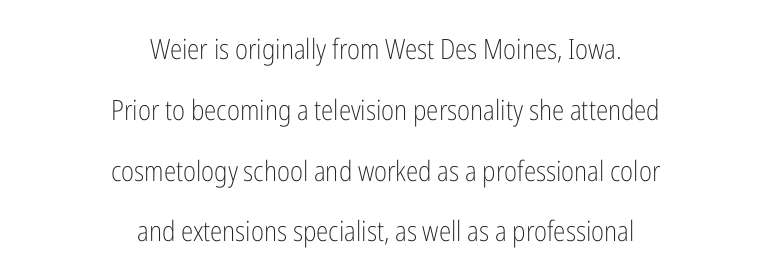
Q: Is the text bold? A: No.
Q: Is the text italic (slanted)? A: No, it is upright.
Q: Is the typeface a serif or a sans-serif typeface? A: Sans-serif.
Q: Is the text underlined? A: No.
Q: How is the paragraph aligned? A: Centered.
Q: Is the spacing between letters normal or unusually wide? A: Normal.
Q: Is the spacing between lines tight, normal or loose? A: Loose.
Q: Width (condensed, normal, or wide)? A: Condensed.
Q: Stroke contrast? A: Low.
Q: x-height? A: Medium.
Q: Monospaced? A: No.
